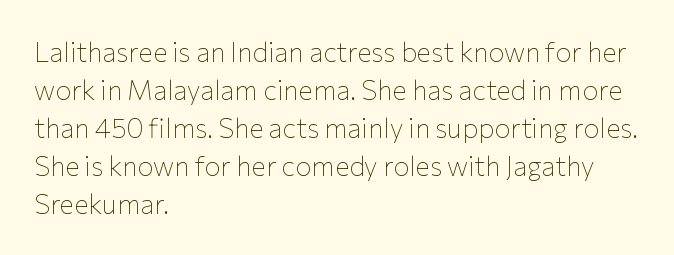
{"italic": "no", "bold": "no", "underline": "no", "align": "left", "line_spacing": "normal", "line_spacing_ratio": 1.41, "letter_spacing": "normal", "letter_spacing_em": 0.0, "glyph_px": 27}
